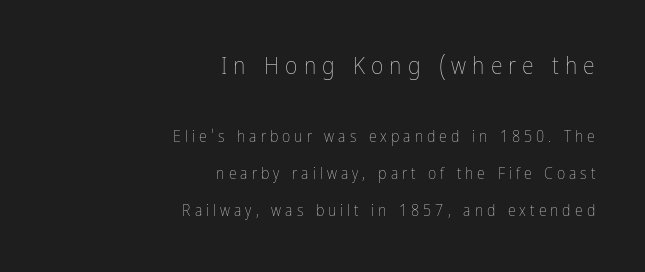
{"italic": "no", "bold": "no", "underline": "no", "align": "right", "line_spacing": "loose", "line_spacing_ratio": 2.31, "letter_spacing": "wide", "letter_spacing_em": 0.25, "larger_block": "first", "size_ratio": 1.5, "glyph_px": 24}
